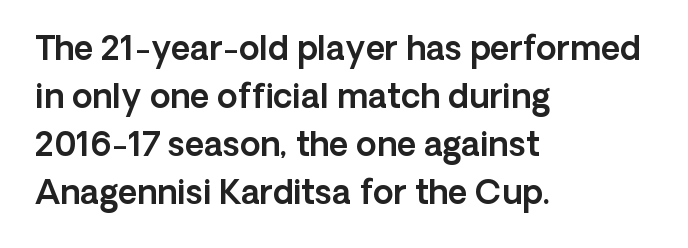
Q: Is the text italic (slanted)? A: No, it is upright.
Q: Is the typeface a serif or a sans-serif typeface? A: Sans-serif.
Q: Is the text underlined? A: No.
Q: How is the paragraph aligned? A: Left-aligned.
Q: Is the spacing between letters normal or unusually wide? A: Normal.
Q: Is the spacing between lines tight, normal or loose? A: Normal.
Q: Width (condensed, normal, or wide)? A: Normal.
Q: x-height? A: Medium.
Q: Monospaced? A: No.
